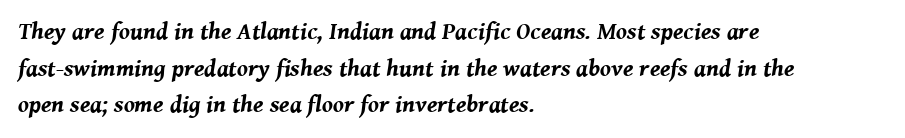
Q: Is the text bold? A: Yes.
Q: Is the text italic (slanted)? A: Yes, it leans right by about 8 degrees.
Q: Is the text underlined? A: No.
Q: How is the paragraph aligned? A: Left-aligned.
Q: Is the spacing between letters normal or unusually wide? A: Normal.
Q: Is the spacing between lines tight, normal or loose? A: Normal.
